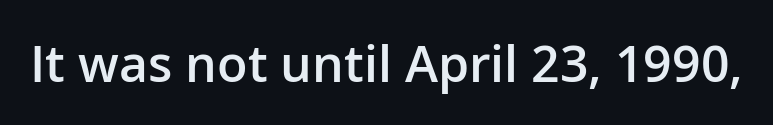
The image shows 50 px semibold sans-serif type, upright; set normal letter spacing, not underlined; low stroke contrast and a medium x-height.
